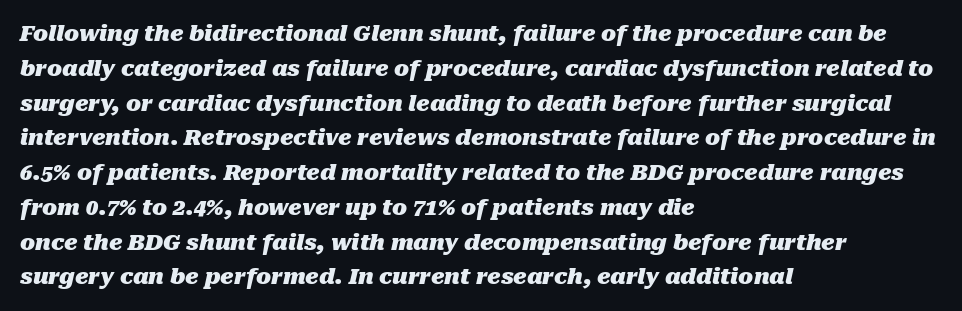
Heavy-handed strokes throughout: this text is bold. The text carries the slant typical of an italic or oblique font. Each new line begins a customary step beneath the previous one. The strip under each line holds only bare page. The paragraph has a hard left edge and a soft right edge.
